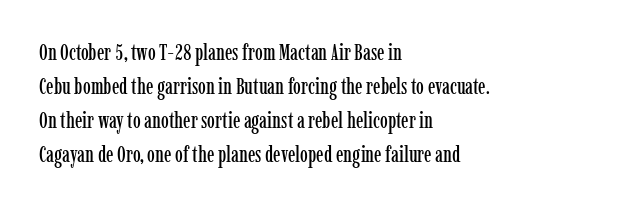
Q: Is the text italic (slanted)? A: No, it is upright.
Q: Is the text underlined? A: No.
Q: How is the paragraph aligned? A: Left-aligned.
Q: Is the spacing between letters normal or unusually wide? A: Normal.
Q: Is the spacing between lines tight, normal or loose? A: Normal.
